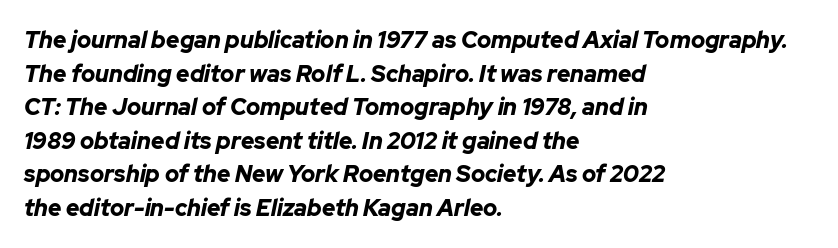
The image shows 23 px bold type, italic (leaning right); set left-aligned, normal line spacing (1.46x), normal letter spacing, not underlined.
